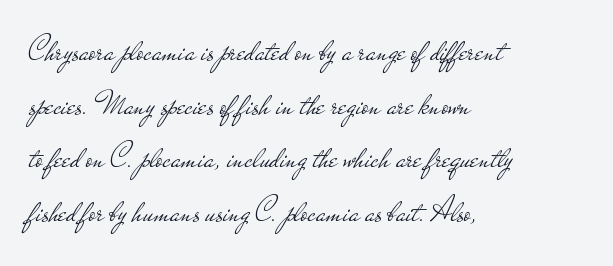
{"serif": "no", "bold": "no", "weight": "light", "width": "wide", "stroke_contrast": "low", "x_height": "small", "monospaced": "no", "underline": "no", "align": "left", "line_spacing": "normal", "line_spacing_ratio": 1.58, "letter_spacing": "normal", "letter_spacing_em": 0.0, "glyph_px": 34}
